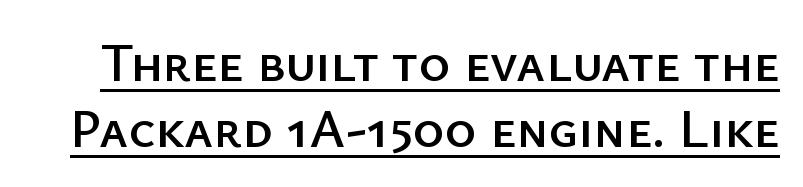
Q: Is the text italic (slanted)? A: No, it is upright.
Q: Is the typeface a serif or a sans-serif typeface? A: Sans-serif.
Q: Is the text underlined? A: Yes.
Q: Is the spacing between letters normal or unusually wide? A: Normal.
Q: Width (condensed, normal, or wide)? A: Normal.
Q: Stroke contrast? A: Low.
Q: x-height? A: Medium.
Q: Monospaced? A: No.
